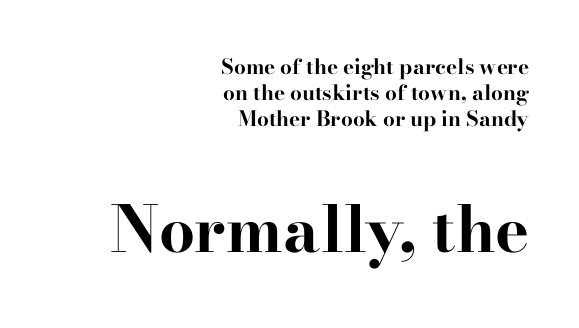
{"serif": "yes", "italic": "no", "bold": "yes", "weight": "bold", "width": "wide", "stroke_contrast": "high", "x_height": "small", "monospaced": "no", "underline": "no", "align": "right", "line_spacing": "normal", "line_spacing_ratio": 1.25, "letter_spacing": "normal", "letter_spacing_em": 0.0, "larger_block": "second", "size_ratio": 3.05, "glyph_px": 64}
